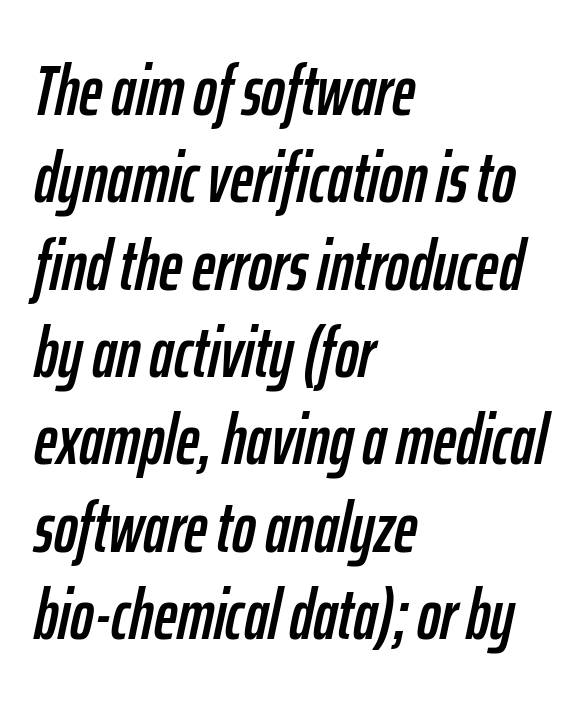
Q: Is the text italic (slanted)? A: Yes, it leans right by about 12 degrees.
Q: Is the text underlined? A: No.
Q: How is the paragraph aligned? A: Left-aligned.
Q: Is the spacing between letters normal or unusually wide? A: Normal.
Q: Width (condensed, normal, or wide)? A: Condensed.
Q: Stroke contrast? A: Low.
Q: x-height? A: Medium.
Q: Monospaced? A: No.
